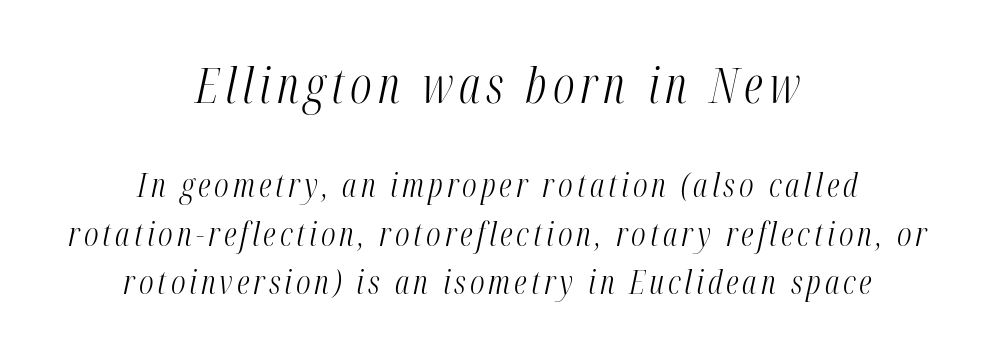
The image shows 49 px light, condensed type, italic (leaning right); set centered, normal line spacing (1.47x), not underlined; the first (top) block is 1.48x larger; medium stroke contrast and a medium x-height.
